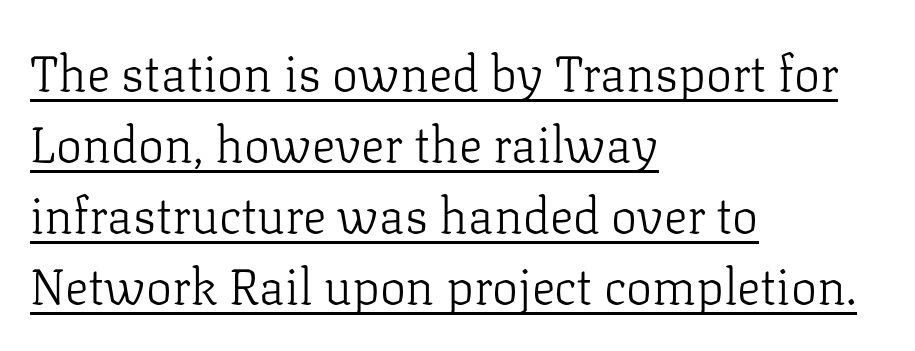
A typesetter would call this proportional, since set widths differ per character. Vertical strokes here are truly vertical. The cut favours lightness, reaching ordinary text weight at its darkest. Leading matches the norm, producing a regular column. Yep, those are serifs on the letters.
